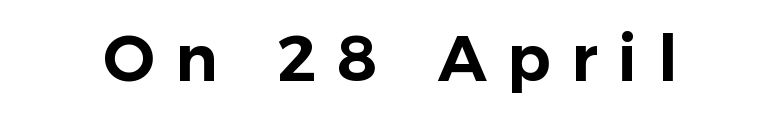
Q: Is the text italic (slanted)? A: No, it is upright.
Q: Is the typeface a serif or a sans-serif typeface? A: Sans-serif.
Q: Is the text underlined? A: No.
Q: Is the spacing between letters normal or unusually wide? A: Unusually wide.
Q: Width (condensed, normal, or wide)? A: Normal.
Q: Stroke contrast? A: Low.
Q: x-height? A: Medium.
Q: Monospaced? A: No.
